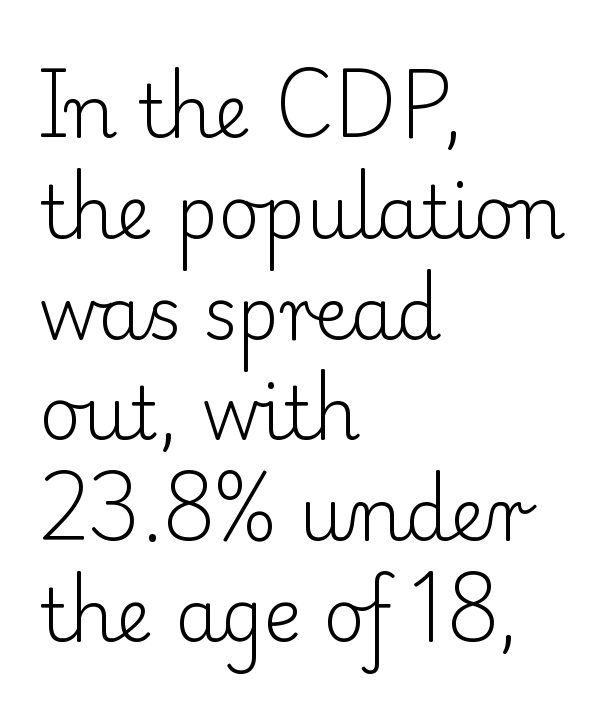
{"italic": "no", "bold": "no", "weight": "light", "width": "normal", "stroke_contrast": "low", "x_height": "small", "monospaced": "no", "underline": "no", "align": "left", "line_spacing": "normal", "line_spacing_ratio": 1.4, "letter_spacing": "normal", "letter_spacing_em": 0.0, "glyph_px": 72}
